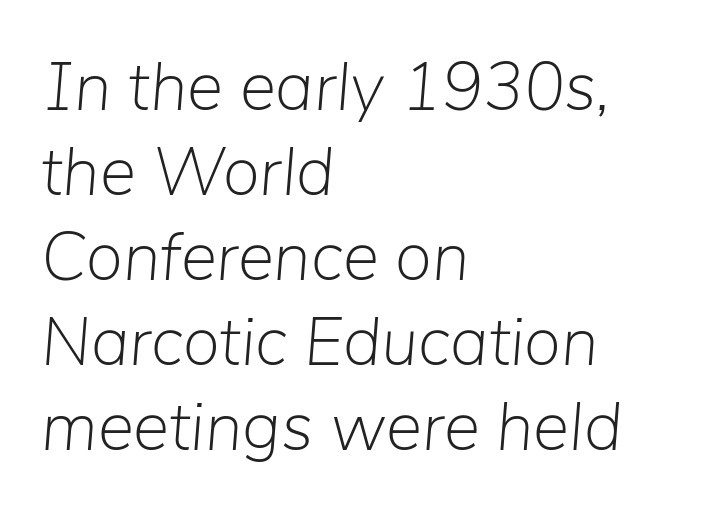
{"italic": "yes", "lean": "right", "slant_degrees": 5, "bold": "no", "weight": "light", "width": "normal", "stroke_contrast": "low", "x_height": "medium", "monospaced": "no", "underline": "no", "align": "left", "line_spacing": "normal", "line_spacing_ratio": 1.25, "letter_spacing": "normal", "letter_spacing_em": 0.0, "glyph_px": 68}
